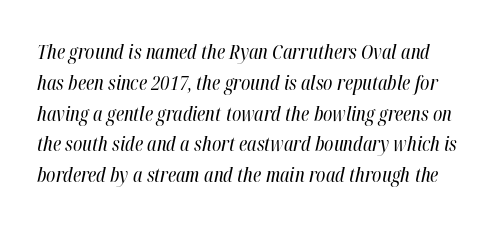
Q: Is the text bold? A: No.
Q: Is the text italic (slanted)? A: Yes, it leans right by about 12 degrees.
Q: Is the text underlined? A: No.
Q: Is the spacing between letters normal or unusually wide? A: Normal.
Q: Is the spacing between lines tight, normal or loose? A: Normal.
